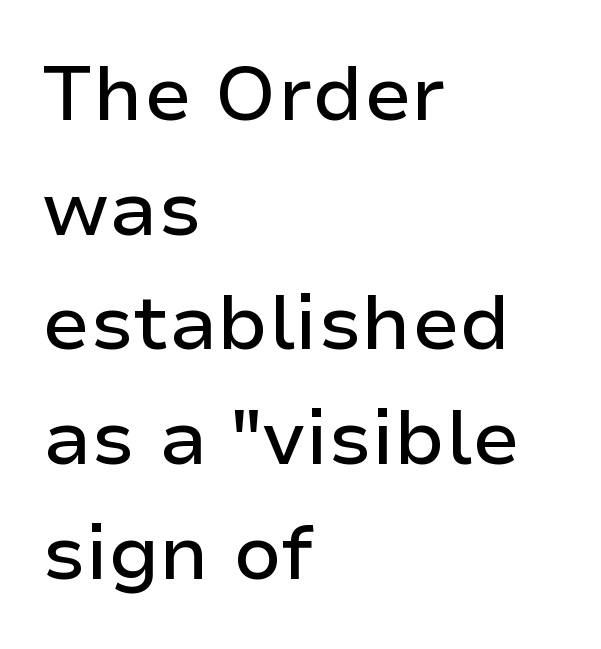
The compositor pushed each line to the left boundary. Type without underlining. Characters remain perfectly vertical along every line. Interline gaps are of average width in this sample. Nothing sits at the stroke ends, so this counts as sans-serif.
